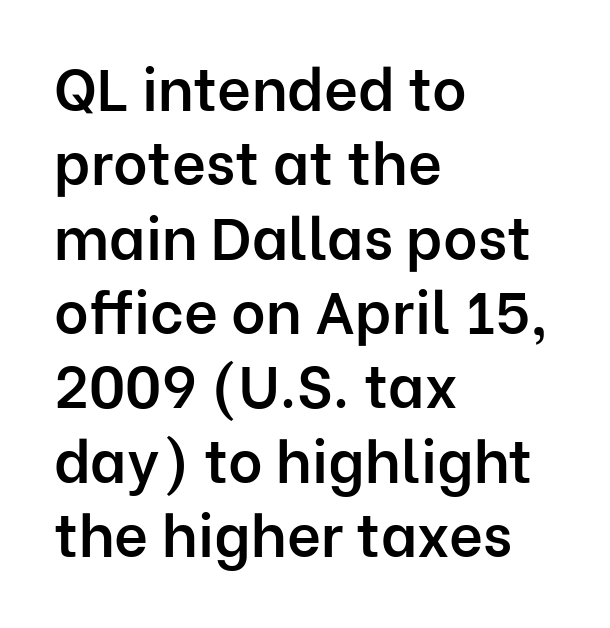
{"serif": "no", "italic": "no", "bold": "semi", "weight": "semibold", "width": "normal", "stroke_contrast": "low", "x_height": "medium", "monospaced": "no", "underline": "no", "align": "left", "line_spacing": "normal", "line_spacing_ratio": 1.26, "letter_spacing": "normal", "letter_spacing_em": 0.0, "glyph_px": 59}
